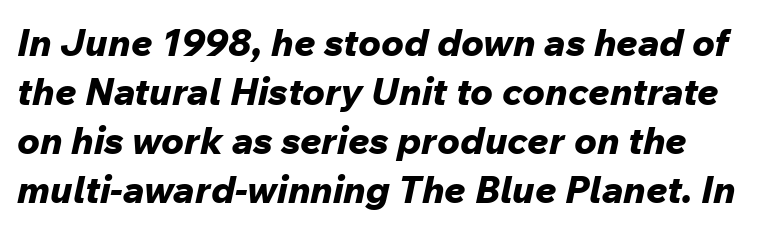
The image shows 38 px bold type, italic (leaning right); set normal line spacing (1.29x), normal letter spacing, not underlined; low stroke contrast and a medium x-height.
